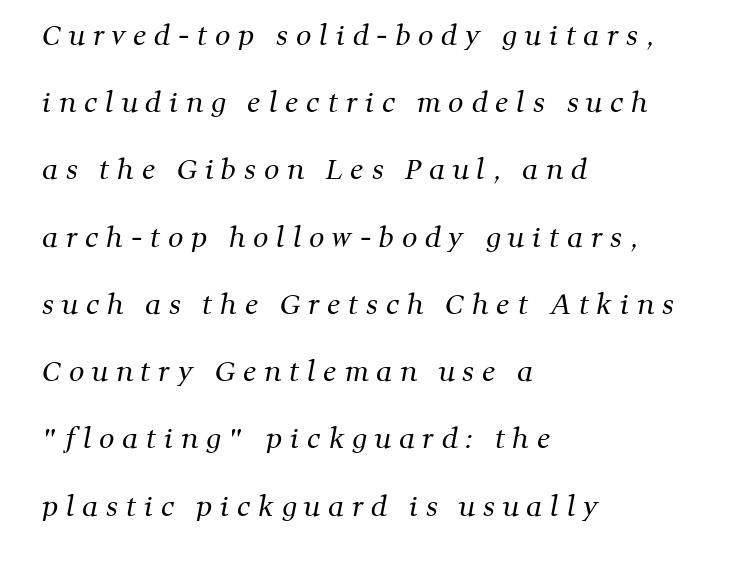
Interline gaps are noticeably wide in this sample. Reading down the block, your eye returns to a fixed left position each line. Rule under the text: the space is simply empty. Ink coverage per letter is moderate at most. Spacing between characters has been opened up far beyond the box default.
